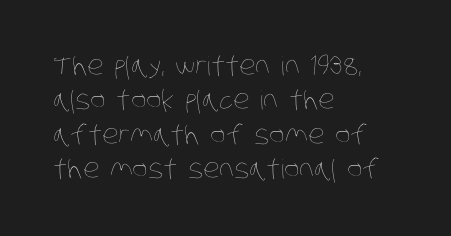
Q: Is the text bold? A: No.
Q: Is the text underlined? A: No.
Q: How is the paragraph aligned? A: Left-aligned.
Q: Is the spacing between letters normal or unusually wide? A: Normal.
Q: Is the spacing between lines tight, normal or loose? A: Normal.
